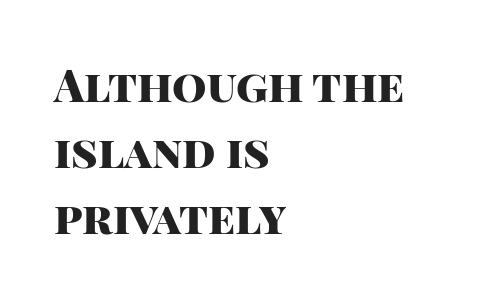
The gap between lines stays unmarked. The sample has been set heavy, in full bold. Quick note: interline space is typical. Rendered with straight, roman letterforms. Proportional: the letters do not fall into vertical columns.
